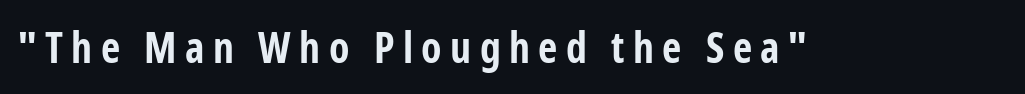
Anything drawn beneath the words? Only blank space. Heavy-handed strokes throughout: this text is bold. Proportional: the letters do not fall into vertical columns. A sans-serif font was chosen for this passage.
